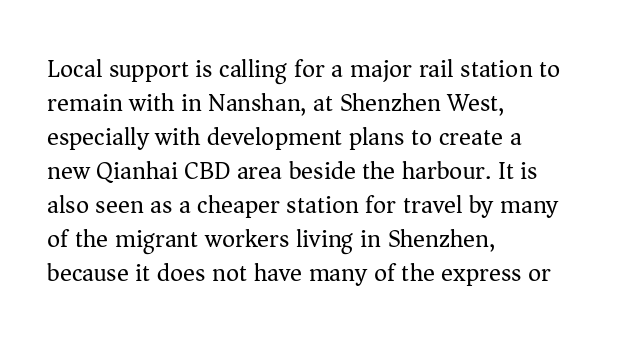
The image shows 25 px text type, upright; set left-aligned, normal line spacing (1.36x), normal letter spacing, not underlined.
